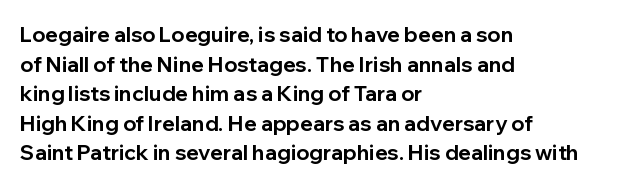
The image shows 21 px bold type, upright; set left-aligned, normal line spacing (1.41x), normal letter spacing, not underlined.
